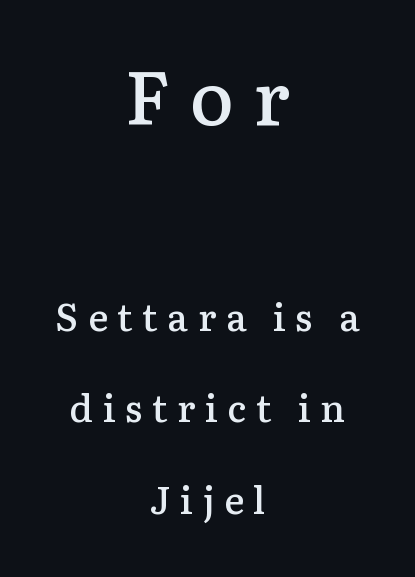
Q: Is the text bold? A: Semi-bold.
Q: Is the text italic (slanted)? A: No, it is upright.
Q: Is the typeface a serif or a sans-serif typeface? A: Serif.
Q: Is the text underlined? A: No.
Q: How is the paragraph aligned? A: Centered.
Q: Is the spacing between letters normal or unusually wide? A: Unusually wide.
Q: Is the spacing between lines tight, normal or loose? A: Loose.
Q: Which block of text is set in a larger size, the first (top) or the second (bottom)? A: The first (top) one.
Q: Width (condensed, normal, or wide)? A: Normal.
Q: Stroke contrast? A: Low.
Q: x-height? A: Medium.
Q: Monospaced? A: No.
